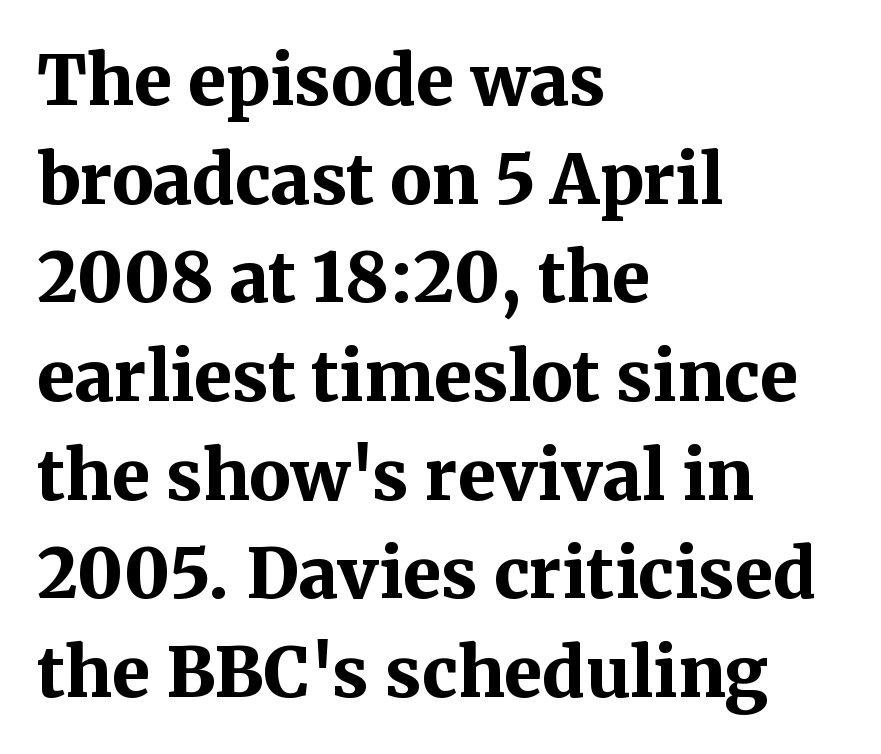
{"serif": "yes", "italic": "no", "bold": "yes", "weight": "bold", "width": "normal", "stroke_contrast": "medium", "x_height": "medium", "monospaced": "no", "underline": "no", "align": "left", "line_spacing": "normal", "line_spacing_ratio": 1.43, "letter_spacing": "normal", "letter_spacing_em": 0.0, "glyph_px": 69}
